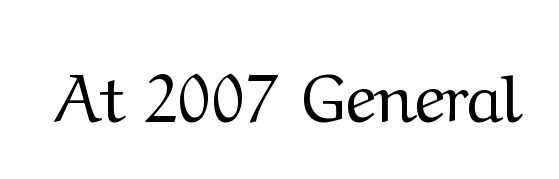
{"serif": "yes", "italic": "no", "bold": "no", "weight": "regular", "width": "normal", "stroke_contrast": "medium", "x_height": "medium", "monospaced": "no", "underline": "no", "letter_spacing": "normal", "letter_spacing_em": 0.0, "glyph_px": 67}
